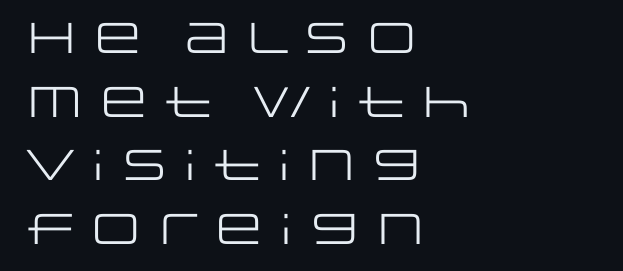
Q: Is the text bold? A: No.
Q: Is the text italic (slanted)? A: No, it is upright.
Q: Is the typeface a serif or a sans-serif typeface? A: Sans-serif.
Q: Is the text underlined? A: No.
Q: How is the paragraph aligned? A: Left-aligned.
Q: Is the spacing between letters normal or unusually wide? A: Normal.
Q: Is the spacing between lines tight, normal or loose? A: Normal.
Q: Width (condensed, normal, or wide)? A: Wide.
Q: Stroke contrast? A: Low.
Q: x-height? A: Large.
Q: Monospaced? A: No.
